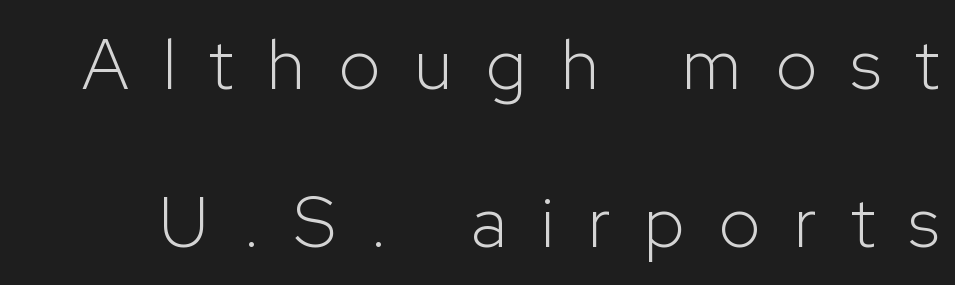
Rule under the text: the space is simply empty. No letter is thick-stroked: the sample isn't bold. The text was rendered using a sans face with plain stroke endings. You could not count columns in this text — the font is proportionally spaced. Does extra space separate the letters? Yes, quite a lot of it. Rendered with straight, roman letterforms.
